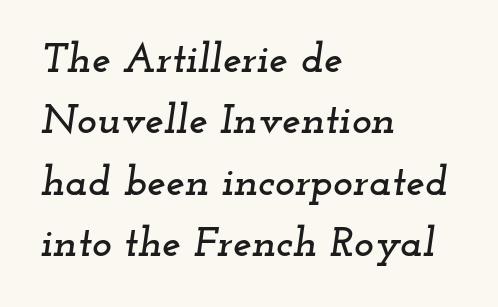
Reading down the column, the eye jumps a familiar distance to each next line. Is the block centered? No — it sits flush against the left margin. Style check: oblique. Standard letterfit; no display-style spreading of the glyphs.
